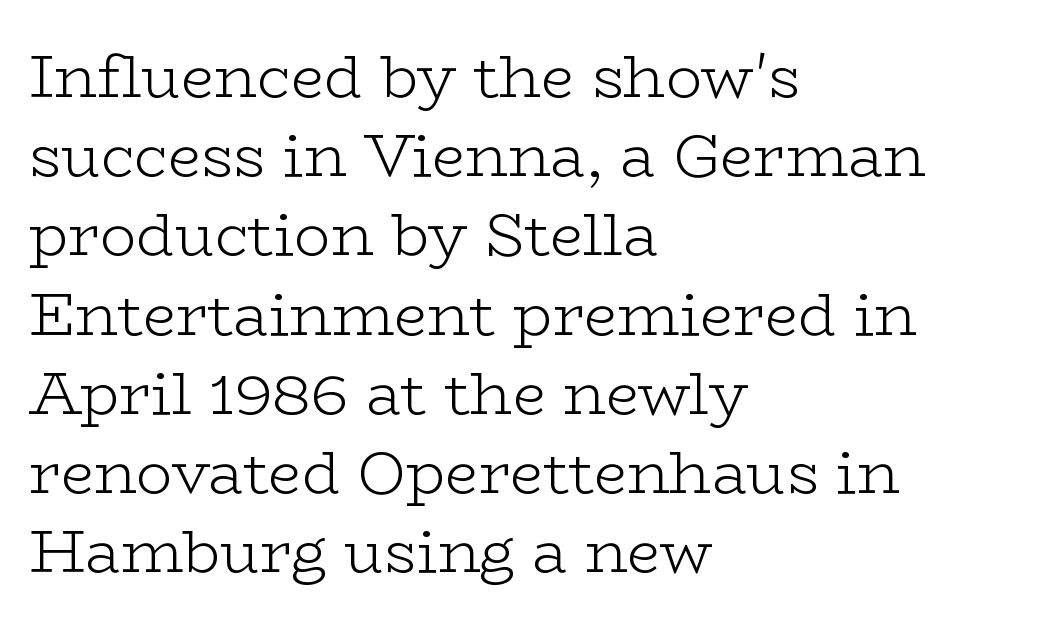
The image shows 60 px light, wide serif type, upright; set left-aligned, normal line spacing (1.32x), normal letter spacing, not underlined; low stroke contrast and a medium x-height.
